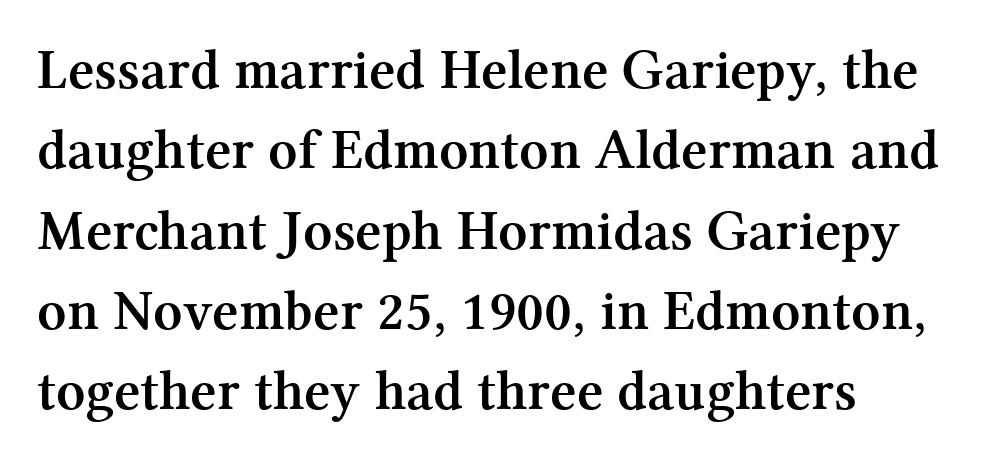
The image shows 57 px semibold serif type, upright; set normal line spacing (1.41x), normal letter spacing, not underlined; medium stroke contrast and a medium x-height.
